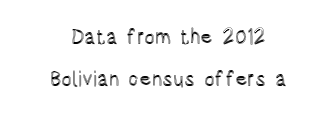
Posture: straight, roman, zero tilt. Default kerning and tracking; the words read as compact shapes. The passage shown is not underscored anywhere. This rendering uses center alignment, leaving both contours irregular but symmetric.
